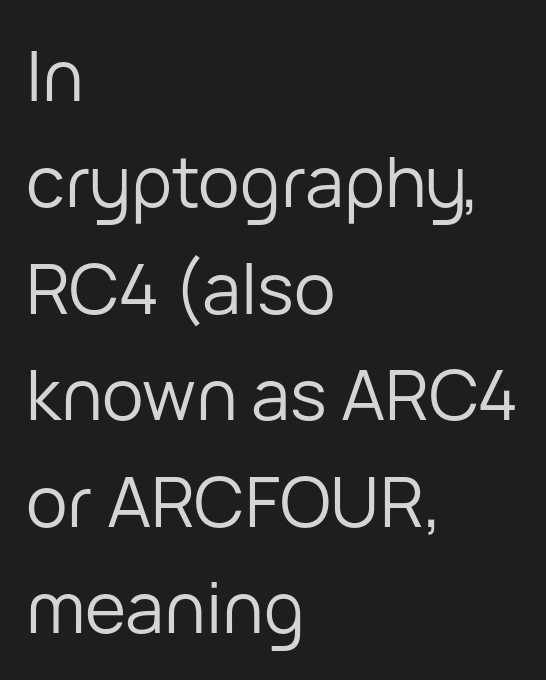
Q: Is the text bold? A: No.
Q: Is the text italic (slanted)? A: No, it is upright.
Q: Is the typeface a serif or a sans-serif typeface? A: Sans-serif.
Q: Is the text underlined? A: No.
Q: How is the paragraph aligned? A: Left-aligned.
Q: Is the spacing between letters normal or unusually wide? A: Normal.
Q: Is the spacing between lines tight, normal or loose? A: Normal.
Q: Width (condensed, normal, or wide)? A: Normal.
Q: Stroke contrast? A: Low.
Q: x-height? A: Medium.
Q: Monospaced? A: No.
